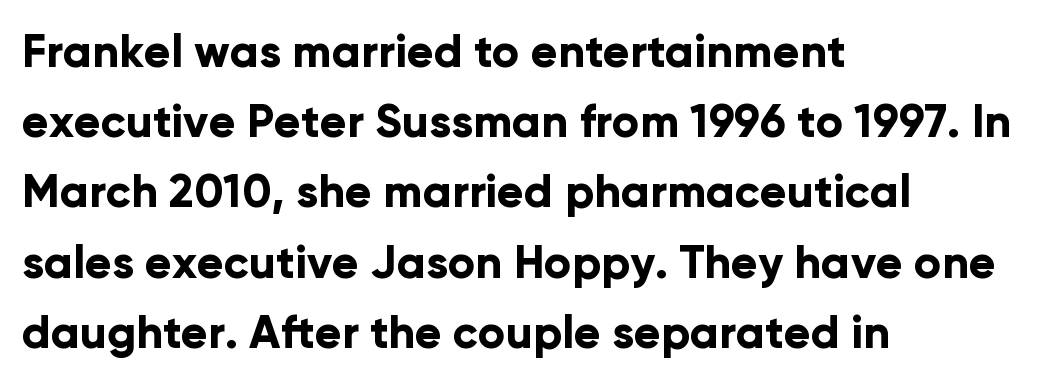
The image shows 45 px bold sans-serif type, upright; set left-aligned, normal line spacing (1.56x), normal letter spacing, not underlined; low stroke contrast and a medium x-height.
